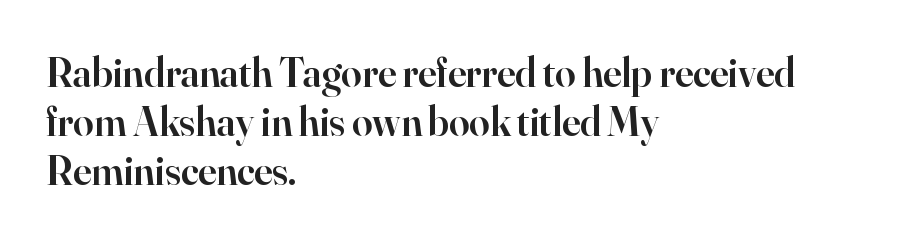
Q: Is the text bold? A: Semi-bold.
Q: Is the text italic (slanted)? A: No, it is upright.
Q: Is the typeface a serif or a sans-serif typeface? A: Serif.
Q: Is the text underlined? A: No.
Q: How is the paragraph aligned? A: Left-aligned.
Q: Is the spacing between letters normal or unusually wide? A: Normal.
Q: Width (condensed, normal, or wide)? A: Normal.
Q: Stroke contrast? A: High.
Q: x-height? A: Small.
Q: Monospaced? A: No.
